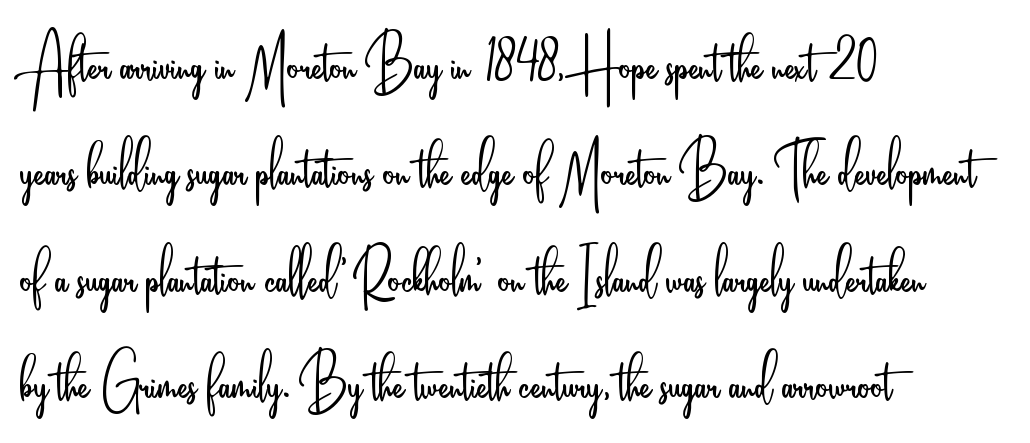
{"serif": "no", "bold": "no", "weight": "light", "width": "condensed", "stroke_contrast": "low", "x_height": "small", "monospaced": "no", "underline": "no", "align": "left", "line_spacing": "normal", "line_spacing_ratio": 1.38, "letter_spacing": "normal", "letter_spacing_em": 0.0, "glyph_px": 77}
